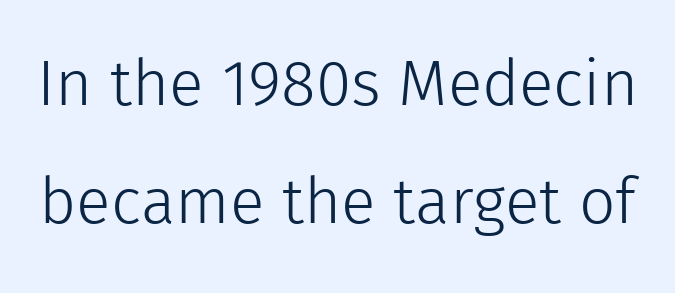
Q: Is the text bold? A: No.
Q: Is the text italic (slanted)? A: No, it is upright.
Q: Is the typeface a serif or a sans-serif typeface? A: Sans-serif.
Q: Is the text underlined? A: No.
Q: Is the spacing between letters normal or unusually wide? A: Normal.
Q: Width (condensed, normal, or wide)? A: Normal.
Q: x-height? A: Medium.
Q: Monospaced? A: No.
